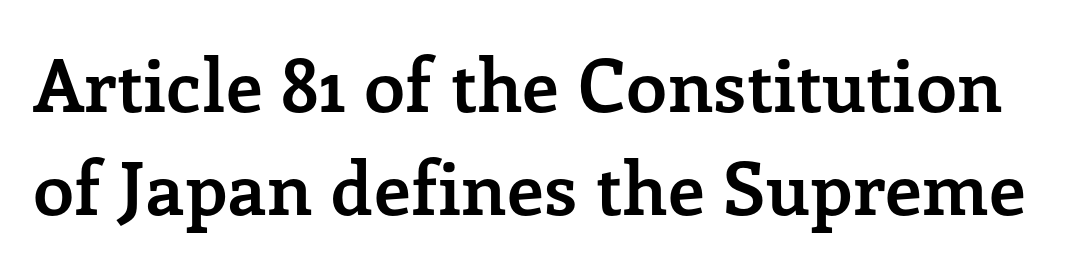
{"serif": "yes", "italic": "no", "bold": "yes", "weight": "semibold", "width": "normal", "stroke_contrast": "low", "x_height": "medium", "monospaced": "no", "underline": "no", "line_spacing": "normal", "line_spacing_ratio": 1.41, "letter_spacing": "normal", "letter_spacing_em": 0.0, "glyph_px": 73}
